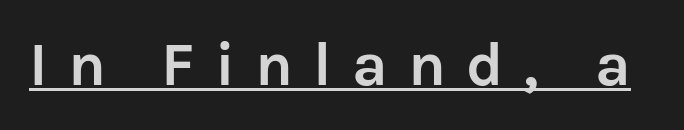
Q: Is the text bold? A: Yes.
Q: Is the text italic (slanted)? A: No, it is upright.
Q: Is the typeface a serif or a sans-serif typeface? A: Sans-serif.
Q: Is the text underlined? A: Yes.
Q: Is the spacing between letters normal or unusually wide? A: Unusually wide.
Q: Width (condensed, normal, or wide)? A: Normal.
Q: Stroke contrast? A: Low.
Q: x-height? A: Medium.
Q: Monospaced? A: No.
